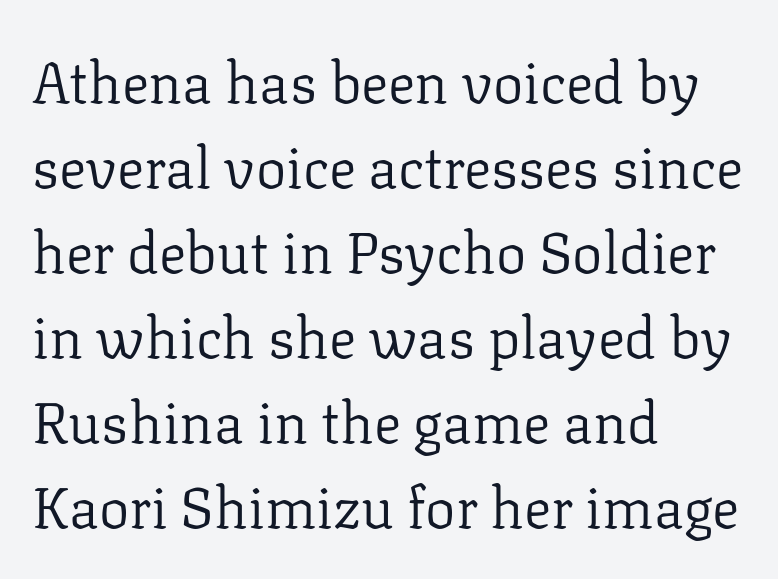
If you drew a line through each stem, it would be perfectly vertical. The rendering shows small feet on the letterforms — a serif design. Leading: standard. All the whitespace from short lines collects on the right. The passage shown is not bold in any degree. How are the letters spaced? Ordinarily, with no added tracking.
